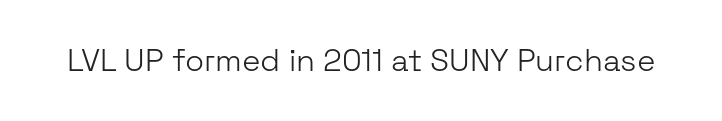
Q: Is the text bold? A: No.
Q: Is the text italic (slanted)? A: No, it is upright.
Q: Is the typeface a serif or a sans-serif typeface? A: Sans-serif.
Q: Is the text underlined? A: No.
Q: Is the spacing between letters normal or unusually wide? A: Normal.
Q: Width (condensed, normal, or wide)? A: Normal.
Q: Stroke contrast? A: Low.
Q: x-height? A: Medium.
Q: Monospaced? A: No.
